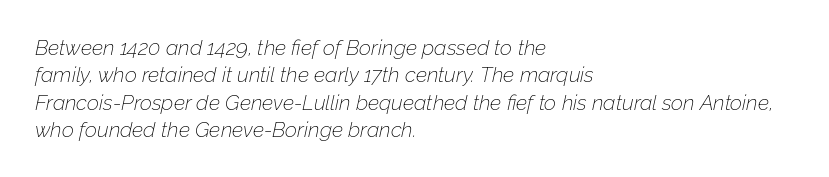
{"italic": "yes", "lean": "right", "slant_degrees": 12, "bold": "no", "underline": "no", "align": "left", "line_spacing": "normal", "line_spacing_ratio": 1.3, "letter_spacing": "normal", "letter_spacing_em": 0.0, "glyph_px": 21}
